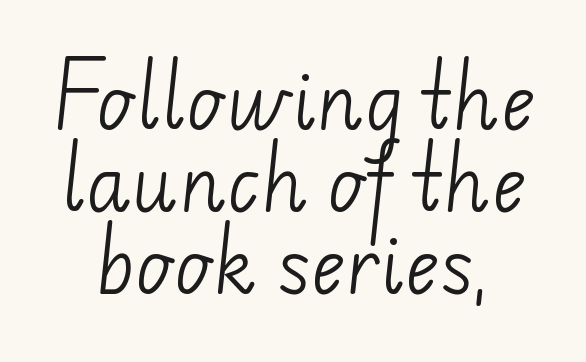
Q: Is the text bold? A: No.
Q: Is the typeface a serif or a sans-serif typeface? A: Sans-serif.
Q: Is the text underlined? A: No.
Q: Is the spacing between letters normal or unusually wide? A: Normal.
Q: Is the spacing between lines tight, normal or loose? A: Tight.
Q: Width (condensed, normal, or wide)? A: Normal.
Q: Stroke contrast? A: Low.
Q: x-height? A: Small.
Q: Monospaced? A: No.
